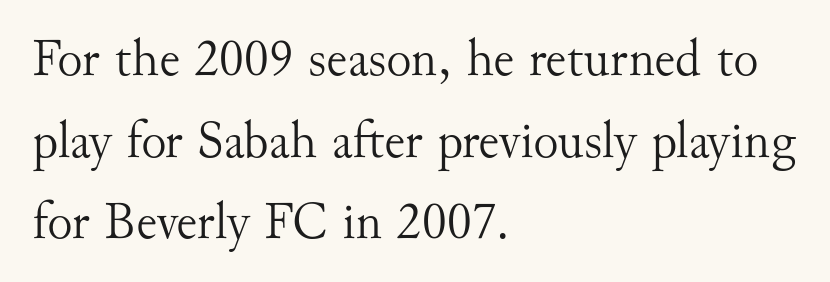
The image shows 53 px light serif type, upright; set left-aligned, normal line spacing (1.54x), normal letter spacing, not underlined; medium stroke contrast and a small x-height.
